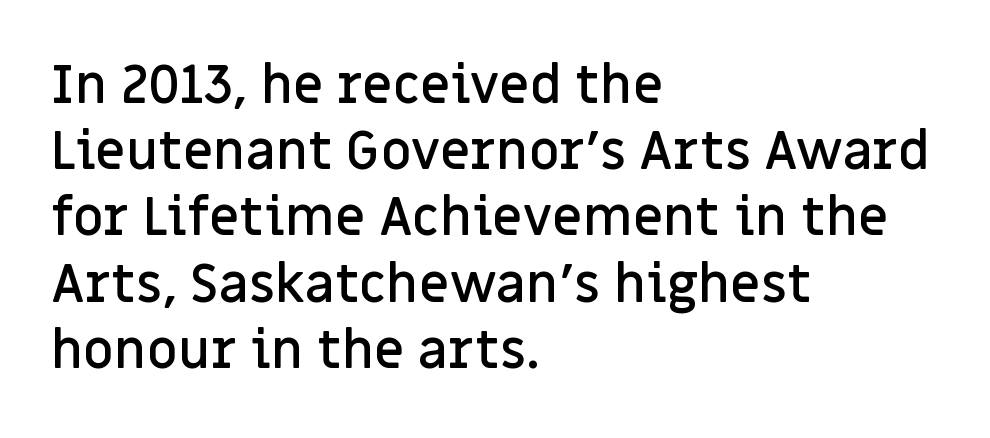
The image shows 53 px semibold sans-serif type, upright; set left-aligned, normal line spacing (1.25x), normal letter spacing, not underlined; low stroke contrast and a large x-height.
